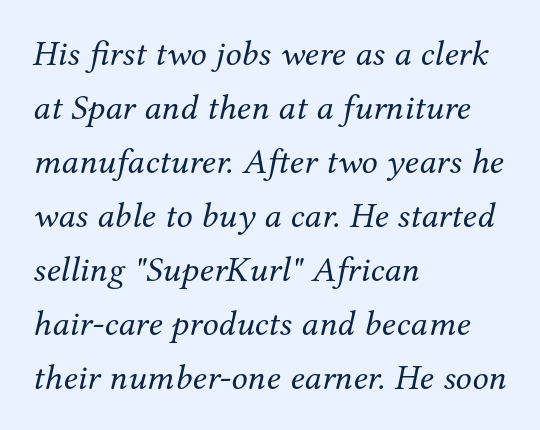
The image shows 36 px regular-weight serif type, italic (leaning right); set left-aligned, normal line spacing (1.5x), normal letter spacing, not underlined; medium stroke contrast and a medium x-height.
